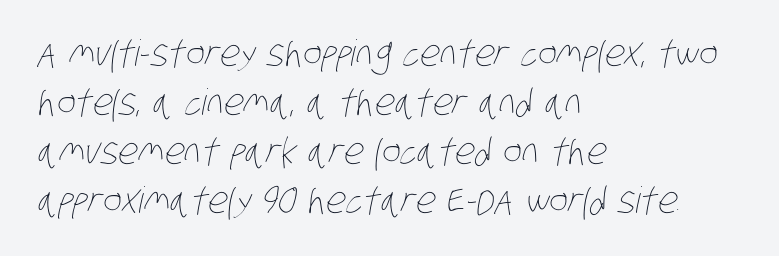
The image shows 36 px thin, condensed type; set left-aligned, normal line spacing (1.36x), normal letter spacing, not underlined; low stroke contrast and a large x-height.
